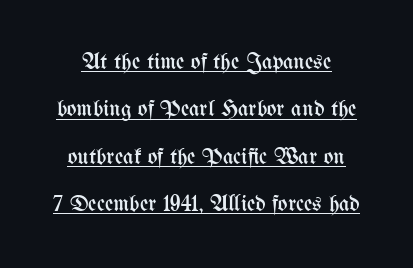
Style check: upright. Quick note: underline on. Summary of weight: not heavy and not bold. This sample uses plain, unmodified letter spacing. The line-height multiplier appears high, well above default.
